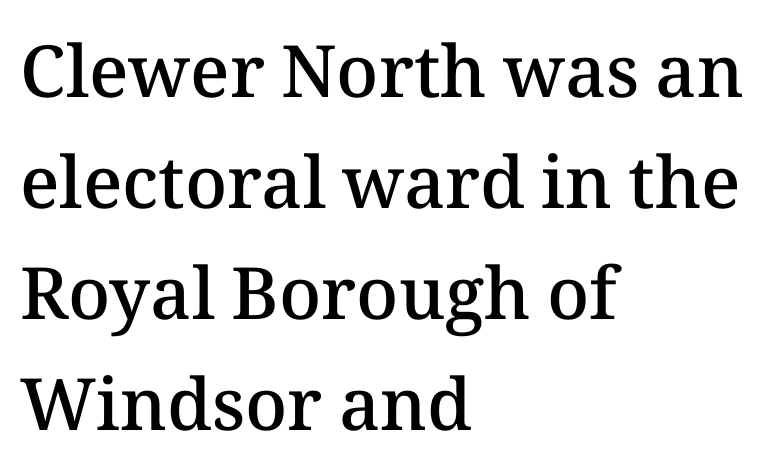
The type is set solid horizontally, with unmodified tracking. It's the straight-up-and-down kind of type. Here the designer chose a conventional face with non-uniform glyph widths. Alignment: flush left. This is the in-between weight designers call semibold or demi.
